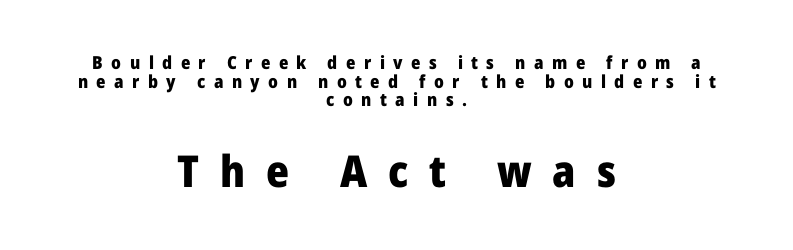
The image shows 44 px heavy sans-serif type, upright; set centered, tight line spacing (1.04x), unusually wide letter spacing (+0.47 em), not underlined; the second (bottom) block is 2.44x larger; low stroke contrast and a medium x-height.
